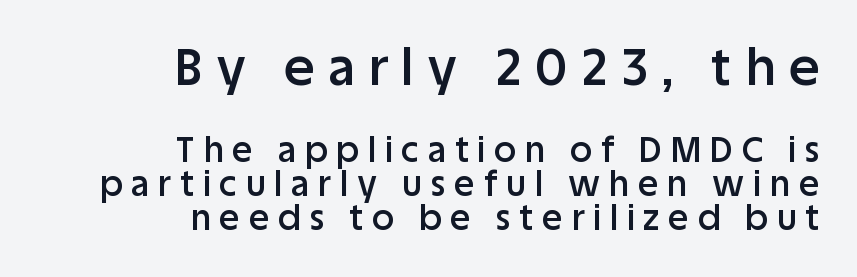
{"serif": "no", "italic": "no", "bold": "semi", "weight": "semibold", "width": "normal", "stroke_contrast": "low", "x_height": "large", "monospaced": "no", "underline": "no", "align": "right", "line_spacing": "tight", "line_spacing_ratio": 1.0, "letter_spacing": "wide", "letter_spacing_em": 0.27, "larger_block": "first", "size_ratio": 1.5, "glyph_px": 51}
